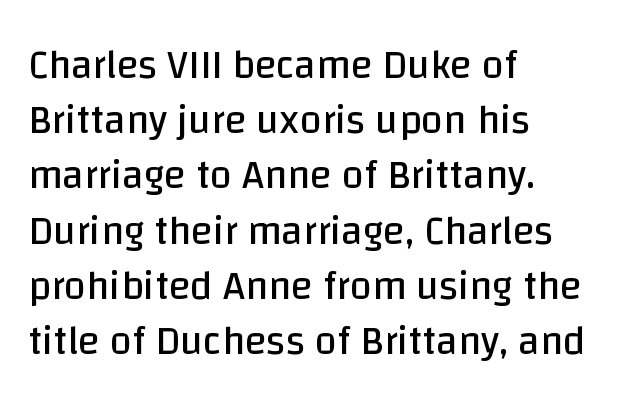
The image shows 40 px regular-weight sans-serif type, upright; set left-aligned, normal line spacing (1.38x), normal letter spacing, not underlined; low stroke contrast and a large x-height.
